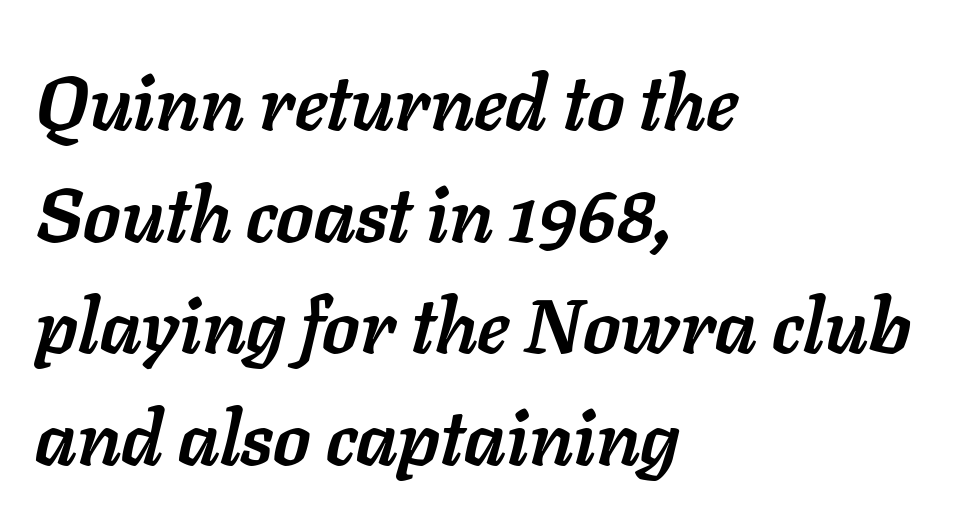
Q: Is the text bold? A: Yes.
Q: Is the text italic (slanted)? A: Yes, it leans right by about 11 degrees.
Q: Is the text underlined? A: No.
Q: How is the paragraph aligned? A: Left-aligned.
Q: Is the spacing between letters normal or unusually wide? A: Normal.
Q: Is the spacing between lines tight, normal or loose? A: Normal.
Q: Width (condensed, normal, or wide)? A: Normal.
Q: Stroke contrast? A: Low.
Q: x-height? A: Medium.
Q: Monospaced? A: No.
